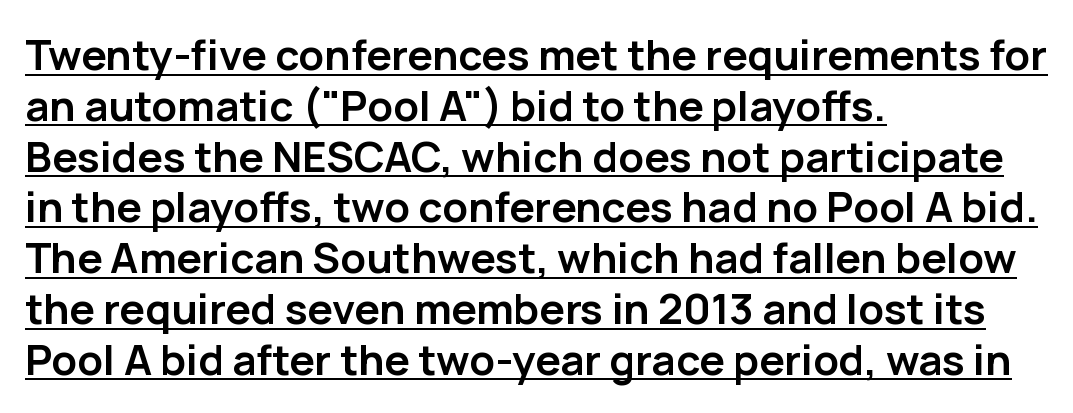
In terms of weight, the rendering is a true, heavy bold. Somebody hit Ctrl+U on this one — the words are underlined. The passage shown is typed in a proportional face where columns would drift. A typesetter would label this face a sans. Posture: straight, roman, zero tilt.
